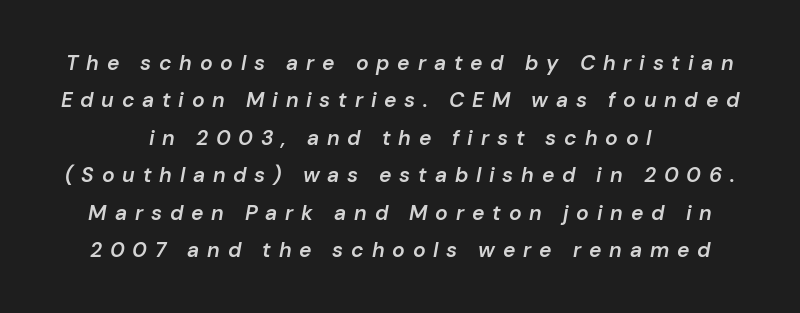
{"italic": "yes", "lean": "right", "slant_degrees": 10, "bold": "semi", "underline": "no", "align": "center", "line_spacing_ratio": 1.78, "letter_spacing": "wide", "letter_spacing_em": 0.37, "glyph_px": 21}
